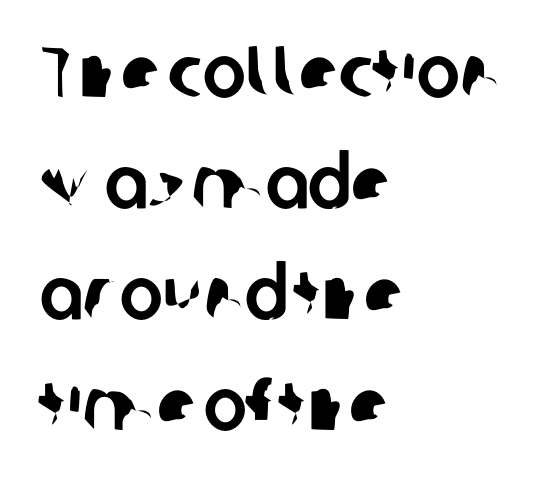
The image shows 73 px sans-serif type; set left-aligned, normal line spacing (1.52x), normal letter spacing, not underlined; low stroke contrast and a medium x-height.
